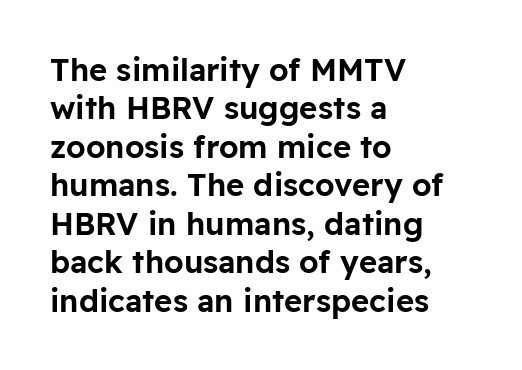
Each letter keeps its own natural width here, so spacing adapts to shape. The setting favours the left margin, as ordinary paragraphs usually do. The type is set solid horizontally, with unmodified tracking. Does the type have serifs? No, each stem ends abruptly.
